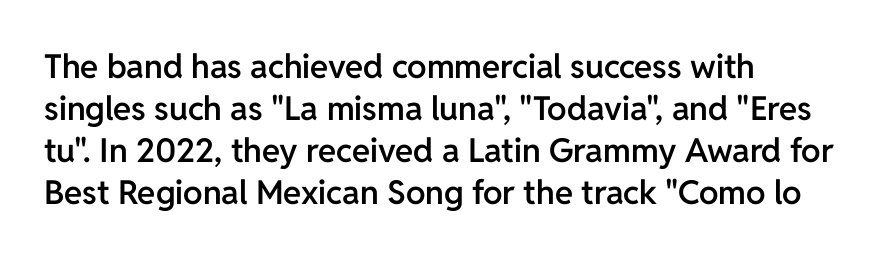
{"serif": "no", "italic": "no", "bold": "semi", "weight": "semibold", "width": "normal", "stroke_contrast": "low", "x_height": "medium", "monospaced": "no", "underline": "no", "align": "left", "line_spacing": "normal", "line_spacing_ratio": 1.27, "letter_spacing": "normal", "letter_spacing_em": 0.0, "glyph_px": 33}
